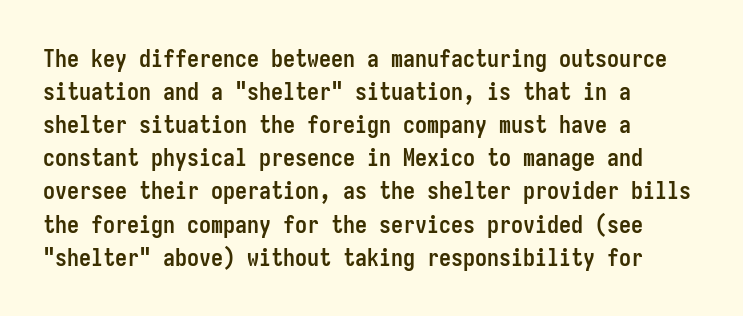
Q: Is the text bold? A: Yes.
Q: Is the text italic (slanted)? A: No, it is upright.
Q: Is the text underlined? A: No.
Q: How is the paragraph aligned? A: Left-aligned.
Q: Is the spacing between letters normal or unusually wide? A: Normal.
Q: Is the spacing between lines tight, normal or loose? A: Normal.
